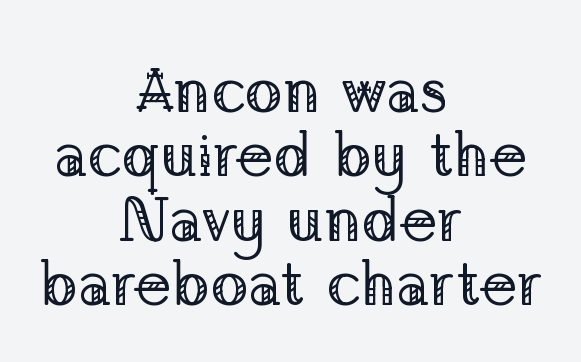
This is the regular roman posture of the typeface. A centered setting, common on invitations and titles, is used for this passage. How are the letters spaced? Ordinarily, with no added tracking. Character widths vary here, with narrow letters taking less room than wide ones. The font sits on the lighter half of the weight spectrum, regular included. The text was rendered using a seriffed face with decorative stroke endings.
